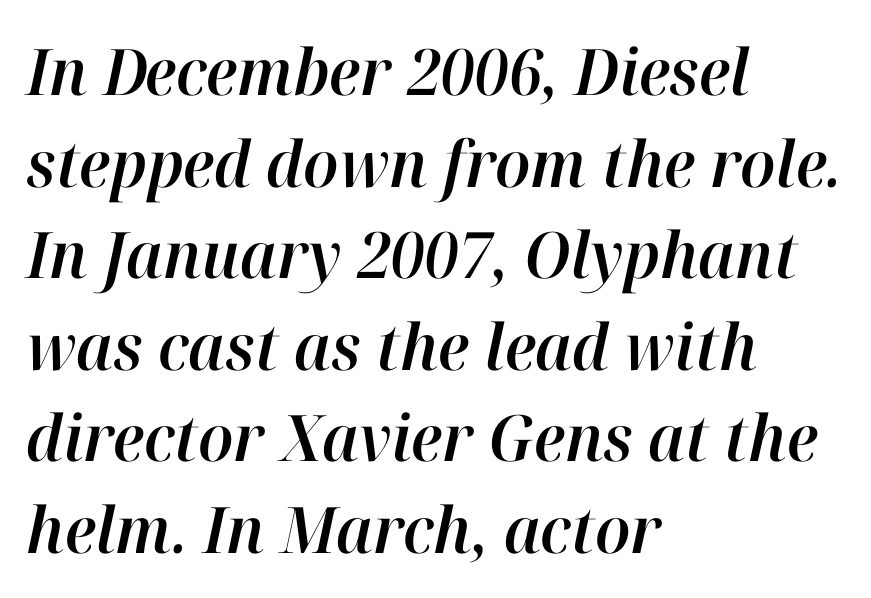
Q: Is the text italic (slanted)? A: Yes, it leans right by about 12 degrees.
Q: Is the text underlined? A: No.
Q: How is the paragraph aligned? A: Left-aligned.
Q: Is the spacing between letters normal or unusually wide? A: Normal.
Q: Is the spacing between lines tight, normal or loose? A: Normal.
Q: Width (condensed, normal, or wide)? A: Normal.
Q: Stroke contrast? A: High.
Q: x-height? A: Medium.
Q: Monospaced? A: No.
